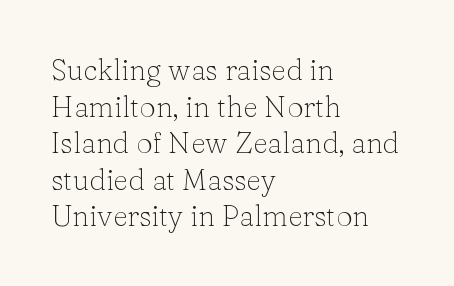
The designer went with a serif here, giving each stem small feet. The gaps between neighbouring characters are ordinary and unremarkable. The paragraph shown leans on its left margin. Heaviness? Minimal to ordinary, like unemphasized prose. A roman cut, with each character standing at attention. Note the varied advance widths — an 'i' is clearly narrower than an 'm'.
